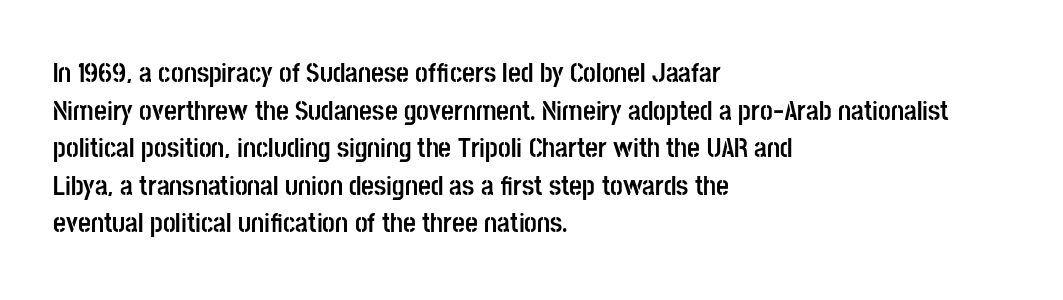
The image shows 28 px semibold, condensed sans-serif type, upright; set left-aligned, normal line spacing (1.34x), normal letter spacing, not underlined; low stroke contrast and a large x-height.
